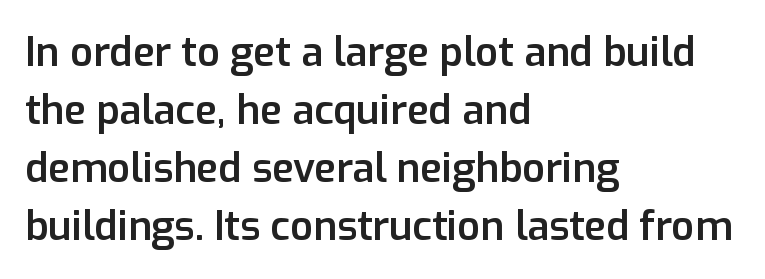
Q: Is the text bold? A: Semi-bold.
Q: Is the text italic (slanted)? A: No, it is upright.
Q: Is the typeface a serif or a sans-serif typeface? A: Sans-serif.
Q: Is the text underlined? A: No.
Q: How is the paragraph aligned? A: Left-aligned.
Q: Is the spacing between letters normal or unusually wide? A: Normal.
Q: Is the spacing between lines tight, normal or loose? A: Normal.
Q: Width (condensed, normal, or wide)? A: Normal.
Q: Stroke contrast? A: Low.
Q: x-height? A: Medium.
Q: Monospaced? A: No.
